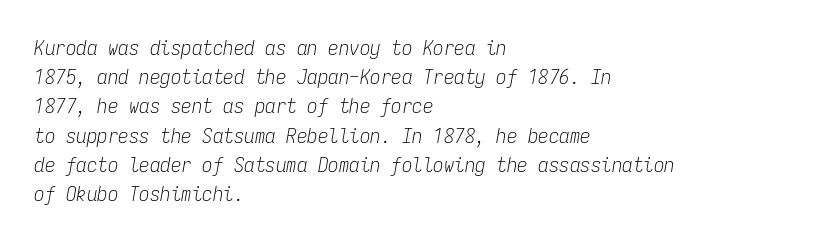
{"italic": "yes", "lean": "right", "slant_degrees": 9, "bold": "no", "underline": "no", "align": "left", "line_spacing": "normal", "line_spacing_ratio": 1.39, "letter_spacing": "normal", "letter_spacing_em": 0.0, "glyph_px": 21}
